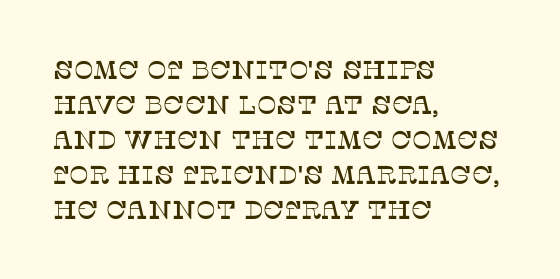
{"italic": "no", "underline": "no", "align": "left", "line_spacing": "normal", "line_spacing_ratio": 1.35, "letter_spacing": "normal", "letter_spacing_em": 0.0, "glyph_px": 26}
